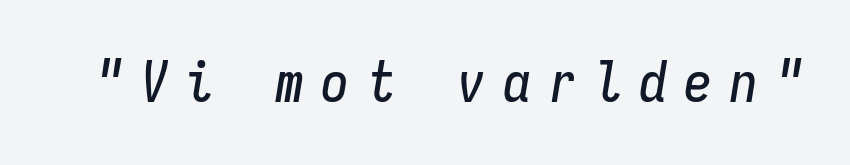
{"italic": "yes", "lean": "right", "slant_degrees": 9, "width": "condensed", "stroke_contrast": "low", "x_height": "medium", "monospaced": "yes", "underline": "no", "letter_spacing": "wide", "letter_spacing_em": 0.31, "glyph_px": 56}
